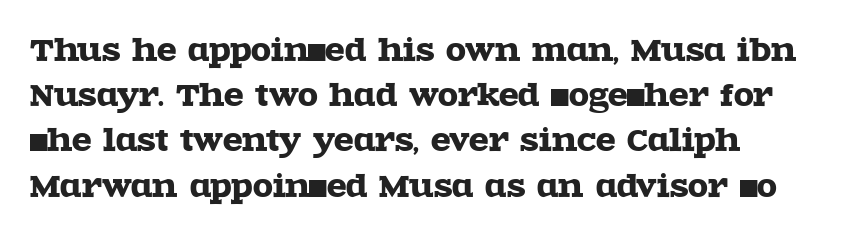
Look at the bottom of the vertical strokes: they flare into serifs here. Designer's note — italics off, roman on. Students, observe: this is what conventionally led text looks like. Is this a fixed-width face? No — the glyphs have proportional, varying widths. This rendering features lettering with no underline.
